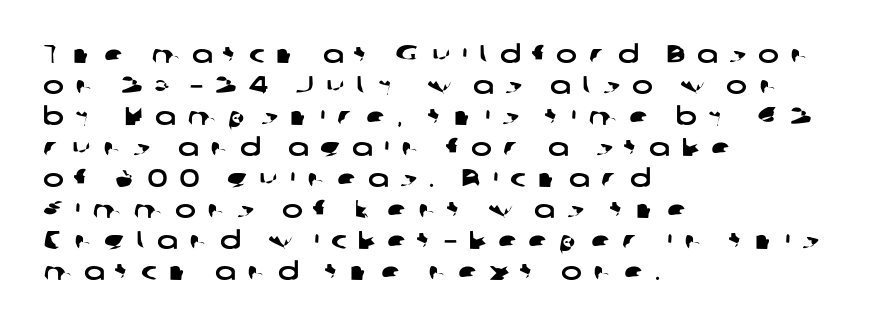
The letters are spread apart with noticeably loose tracking. Lines of text with bare space underneath. These lines stack with their left ends in a neat column.
